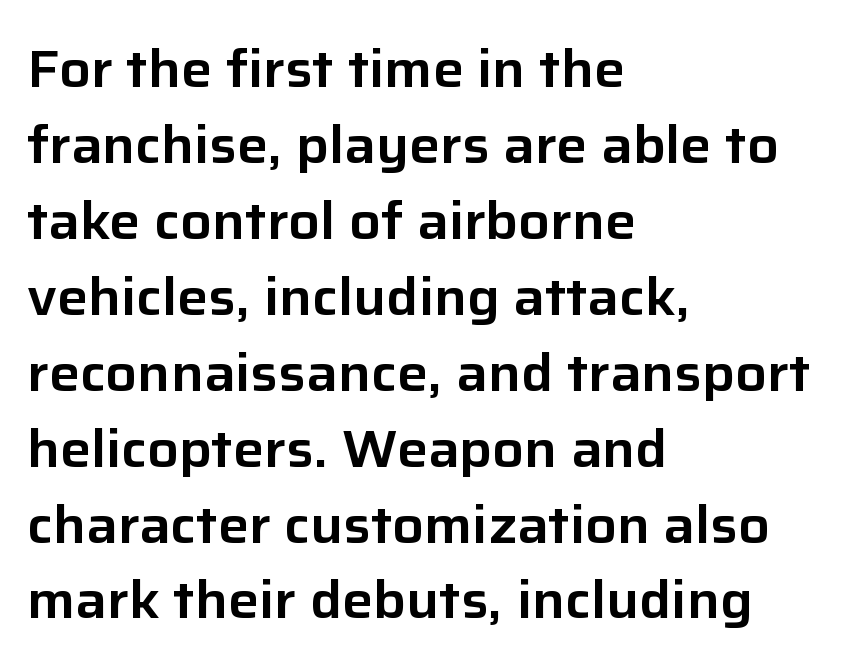
{"serif": "no", "italic": "no", "width": "normal", "stroke_contrast": "low", "x_height": "medium", "monospaced": "no", "underline": "no", "align": "left", "line_spacing": "normal", "line_spacing_ratio": 1.46, "letter_spacing": "normal", "letter_spacing_em": 0.0, "glyph_px": 52}
